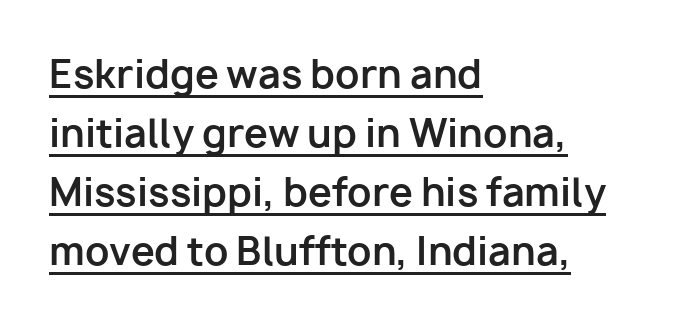
The image shows 38 px bold sans-serif type, upright; set left-aligned, normal line spacing (1.55x), normal letter spacing, underlined; low stroke contrast and a medium x-height.
